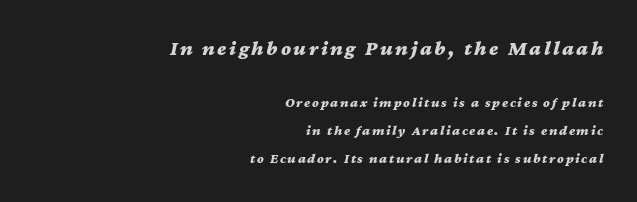
Rule under the text: the space is simply empty. Alignment: flush right. The passage shown begins with its larger block and ends with its smaller one. These words are printed bold, with thick strokes throughout.
